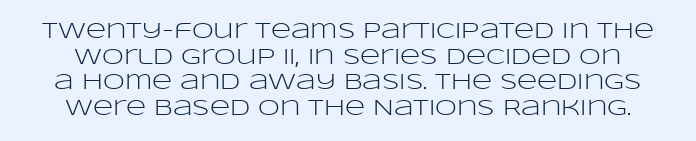
The passage shown is not bold in any degree. Descenders are the only things crossing below the line. Quick note: not italic, upright. Caption: standard tracking, unaltered.
